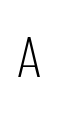
Any mark beneath the type? The region is blank. The face used here is rendered with a markedly widened letterfit. In terms of posture, this sample is upright. This sample has the flowing, uneven cadence of proportional lettering. Ink coverage per letter is moderate at most. These lines are composed in type without serifs.
